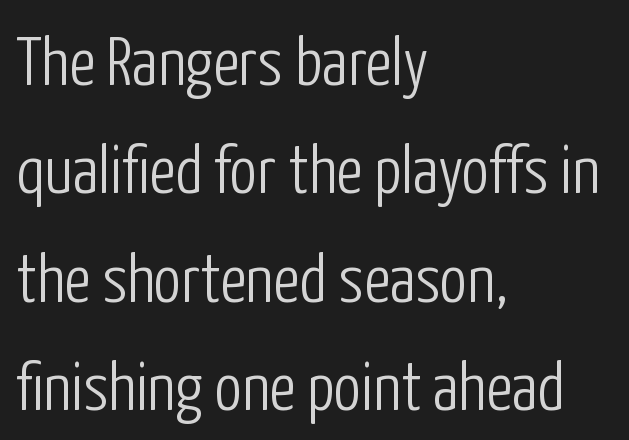
{"serif": "no", "italic": "no", "bold": "no", "weight": "light", "width": "condensed", "stroke_contrast": "low", "x_height": "medium", "monospaced": "no", "underline": "no", "align": "left", "line_spacing": "normal", "line_spacing_ratio": 1.57, "letter_spacing": "normal", "letter_spacing_em": 0.0, "glyph_px": 69}
